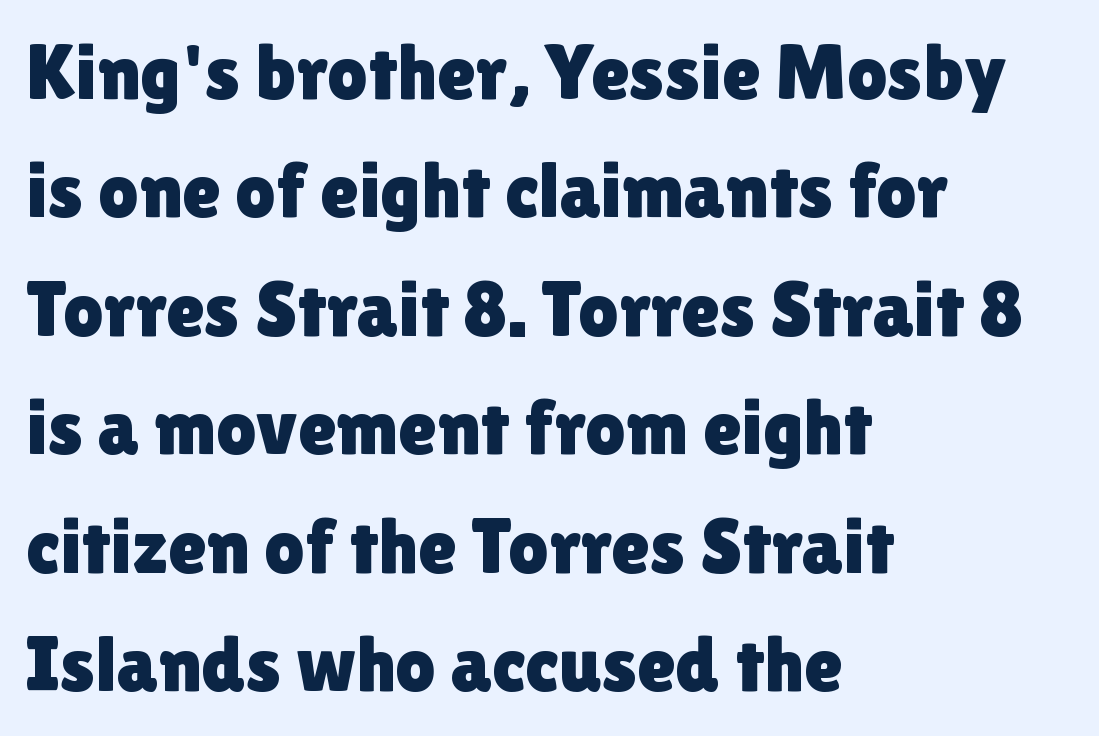
Q: Is the text italic (slanted)? A: No, it is upright.
Q: Is the typeface a serif or a sans-serif typeface? A: Sans-serif.
Q: Is the text underlined? A: No.
Q: How is the paragraph aligned? A: Left-aligned.
Q: Is the spacing between letters normal or unusually wide? A: Normal.
Q: Is the spacing between lines tight, normal or loose? A: Normal.
Q: Width (condensed, normal, or wide)? A: Normal.
Q: x-height? A: Medium.
Q: Monospaced? A: No.
